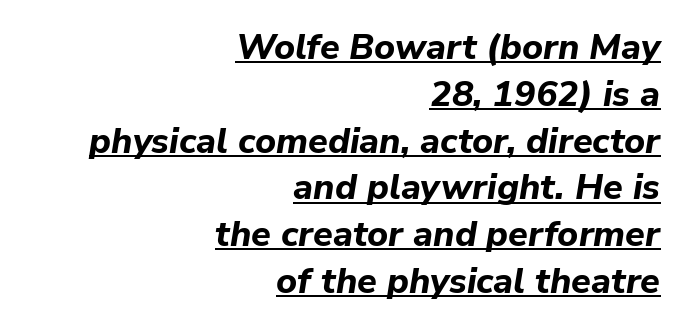
The image shows 36 px bold type, italic (leaning right); set right-aligned, normal line spacing (1.3x), normal letter spacing, underlined; low stroke contrast and a medium x-height.
